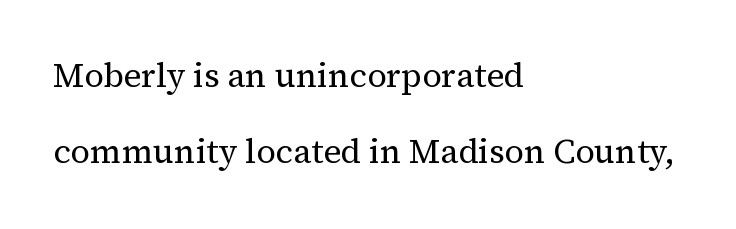
Each letter keeps its own natural width here, so spacing adapts to shape. No letter is thick-stroked: the sample isn't bold. Stroke terminals: seriffed. Just letters on the line, the space beneath them empty.
